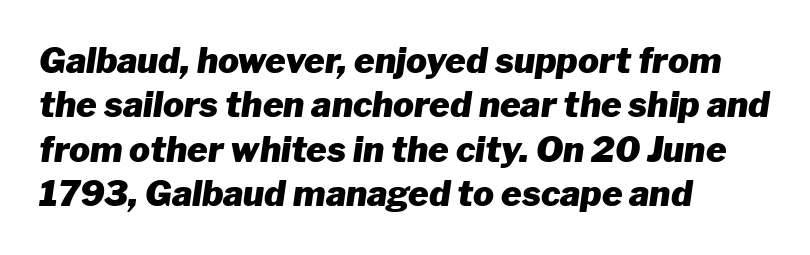
Beneath every word, the page is bare. Note the varied advance widths — an 'i' is clearly narrower than an 'm'. Is the type bold? Yes — the strokes are clearly thick and heavy. The lines sit at an ordinary, default distance from one another. Left-aligned paragraph, ragged on the right.
